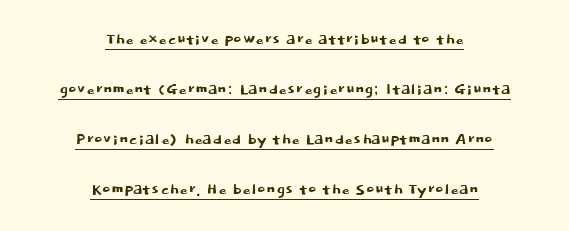
Characters follow at the spacing the type designer built in. Unlike italic type, these characters show no tilt at all. A student would call this center alignment; a typographer would say set centered. Vertical spacing — loose. The string is rendered with underlining switched on.
